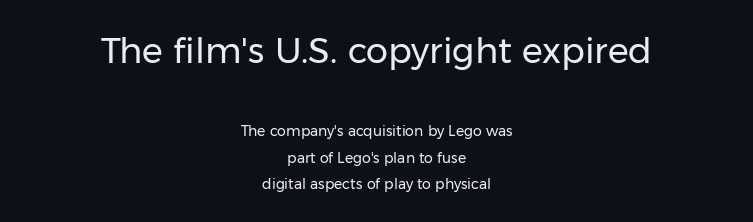
Q: Is the text bold? A: No.
Q: Is the text italic (slanted)? A: No, it is upright.
Q: Is the typeface a serif or a sans-serif typeface? A: Sans-serif.
Q: Is the text underlined? A: No.
Q: How is the paragraph aligned? A: Centered.
Q: Is the spacing between letters normal or unusually wide? A: Normal.
Q: Which block of text is set in a larger size, the first (top) or the second (bottom)? A: The first (top) one.
Q: Width (condensed, normal, or wide)? A: Normal.
Q: Stroke contrast? A: Low.
Q: x-height? A: Medium.
Q: Monospaced? A: No.
